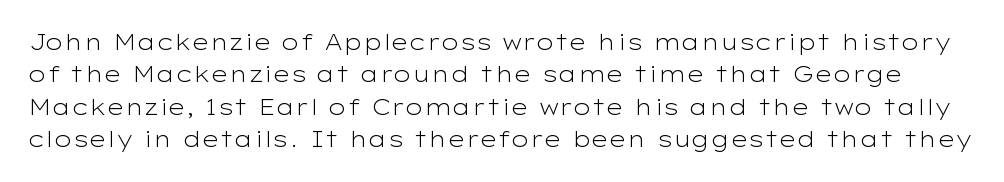
{"italic": "no", "bold": "no", "underline": "no", "line_spacing": "normal", "line_spacing_ratio": 1.47, "letter_spacing": "normal", "letter_spacing_em": 0.0, "glyph_px": 22}
